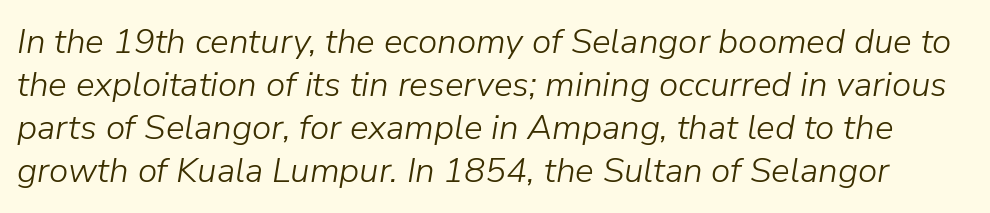
{"italic": "yes", "lean": "right", "slant_degrees": 9, "bold": "no", "weight": "light", "width": "normal", "stroke_contrast": "low", "x_height": "medium", "monospaced": "no", "underline": "no", "line_spacing_ratio": 1.23, "letter_spacing": "normal", "letter_spacing_em": 0.0, "glyph_px": 35}
